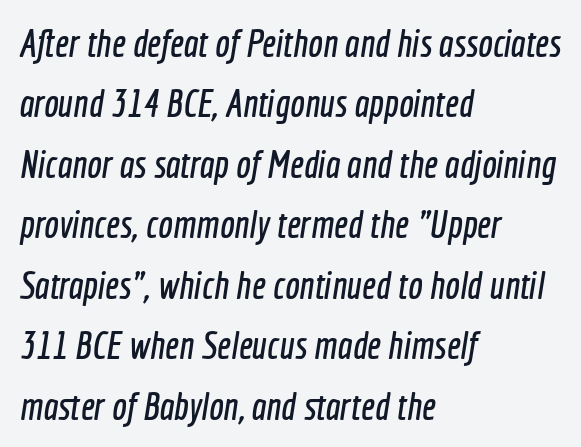
What's the leading like? Ordinary, nothing unusual. Compared with typical body copy, the letter spacing here is the same. What kind of face is this? One without serifs — a sans. Varying glyph widths throughout — classic text-font behaviour.
